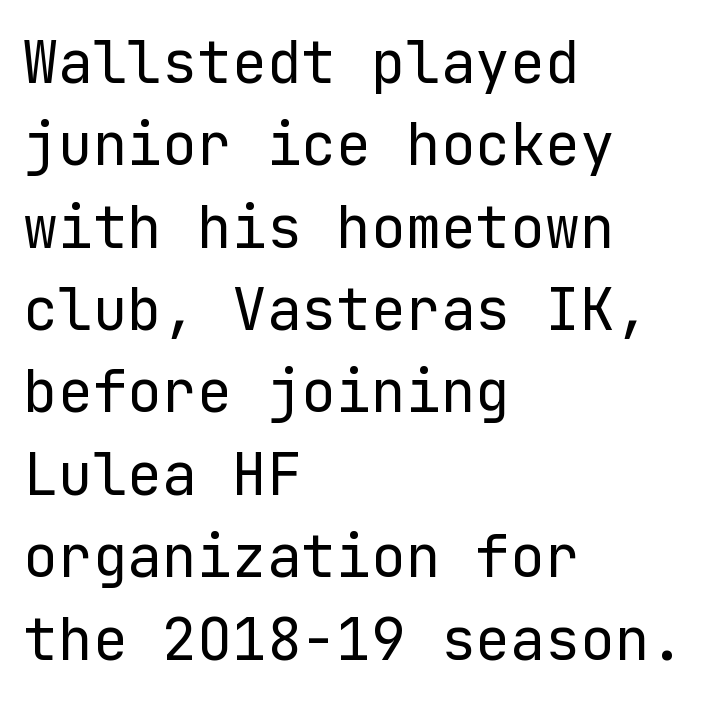
Q: Is the text bold? A: No.
Q: Is the text italic (slanted)? A: No, it is upright.
Q: Is the typeface a serif or a sans-serif typeface? A: Sans-serif.
Q: Is the text underlined? A: No.
Q: How is the paragraph aligned? A: Left-aligned.
Q: Is the spacing between letters normal or unusually wide? A: Normal.
Q: Is the spacing between lines tight, normal or loose? A: Normal.
Q: Width (condensed, normal, or wide)? A: Normal.
Q: Stroke contrast? A: Low.
Q: x-height? A: Medium.
